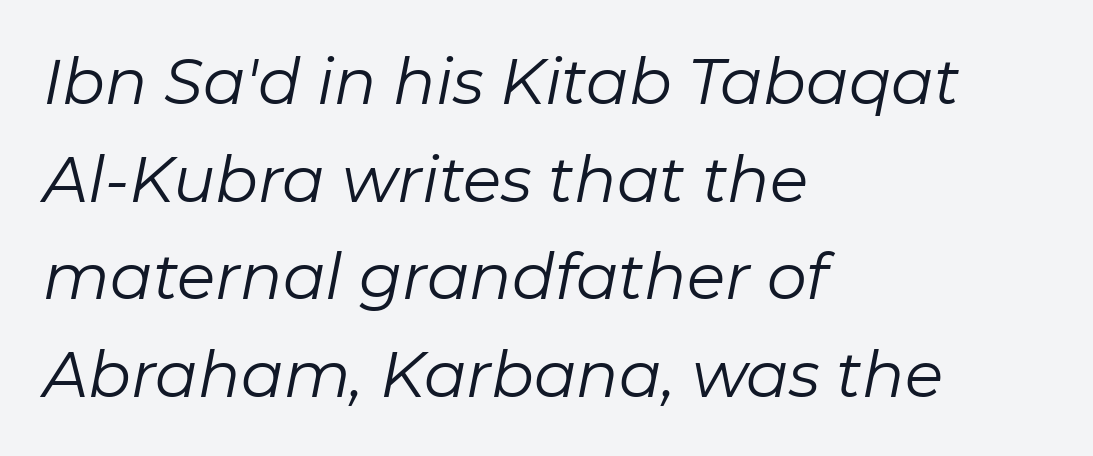
{"italic": "yes", "lean": "right", "slant_degrees": 11, "bold": "no", "weight": "regular", "width": "normal", "stroke_contrast": "low", "x_height": "medium", "monospaced": "no", "underline": "no", "align": "left", "line_spacing": "normal", "line_spacing_ratio": 1.55, "letter_spacing": "normal", "letter_spacing_em": 0.0, "glyph_px": 63}
